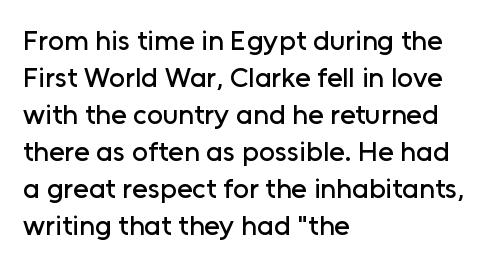
The setting favours the left margin, as ordinary paragraphs usually do. Note the varied advance widths — an 'i' is clearly narrower than an 'm'. It's the straight-up-and-down kind of type. These lines sit exactly where default settings would place them.
